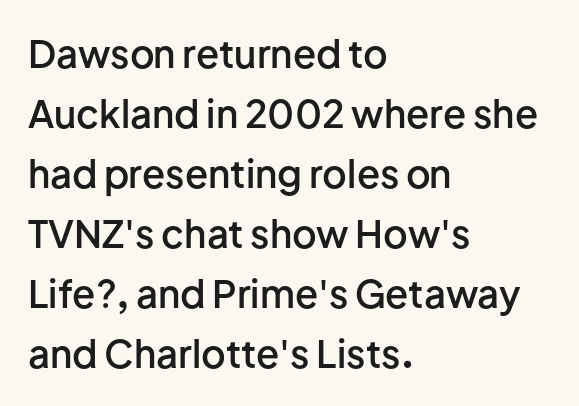
The type sits square on the baseline with zero lean. No word sits above an underline. To sum up the face: it is a sans, with no serifs. Stems and bowls a touch heavier than normal — semibold. Looks like regular typesetting: each glyph gets only the width it needs. The line-height multiplier appears to be the usual default.
